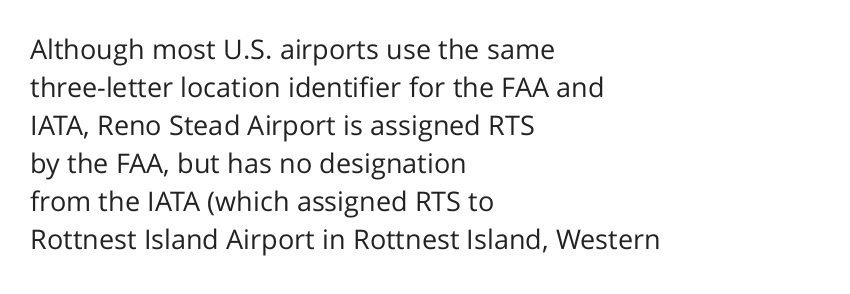
The designer left line spacing at the default. A classic flush-left, rag-right setting is used for this passage. The font sits on the lighter half of the weight spectrum, regular included. The letters stand straight up with perfectly vertical stems. No word sits above an underline.
